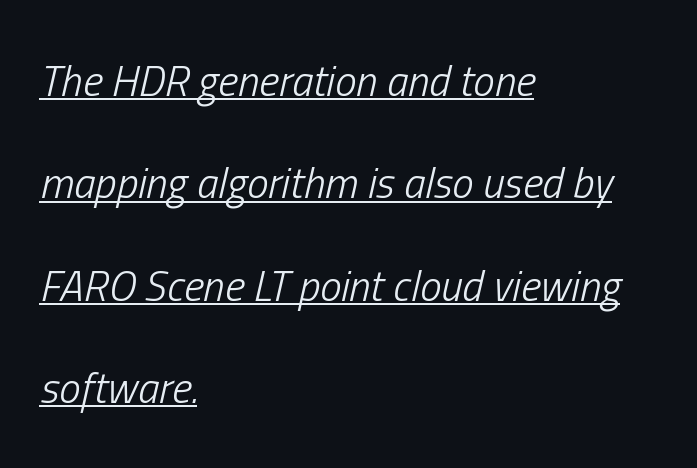
Q: Is the text bold? A: No.
Q: Is the text italic (slanted)? A: Yes, it leans right by about 13 degrees.
Q: Is the text underlined? A: Yes.
Q: How is the paragraph aligned? A: Left-aligned.
Q: Is the spacing between letters normal or unusually wide? A: Normal.
Q: Is the spacing between lines tight, normal or loose? A: Loose.
Q: Width (condensed, normal, or wide)? A: Condensed.
Q: Stroke contrast? A: Low.
Q: x-height? A: Medium.
Q: Monospaced? A: No.
